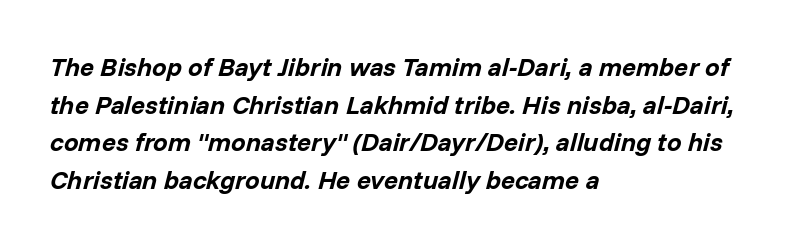
Q: Is the text bold? A: Yes.
Q: Is the text italic (slanted)? A: Yes, it leans right by about 14 degrees.
Q: Is the text underlined? A: No.
Q: How is the paragraph aligned? A: Left-aligned.
Q: Is the spacing between letters normal or unusually wide? A: Normal.
Q: Is the spacing between lines tight, normal or loose? A: Normal.
